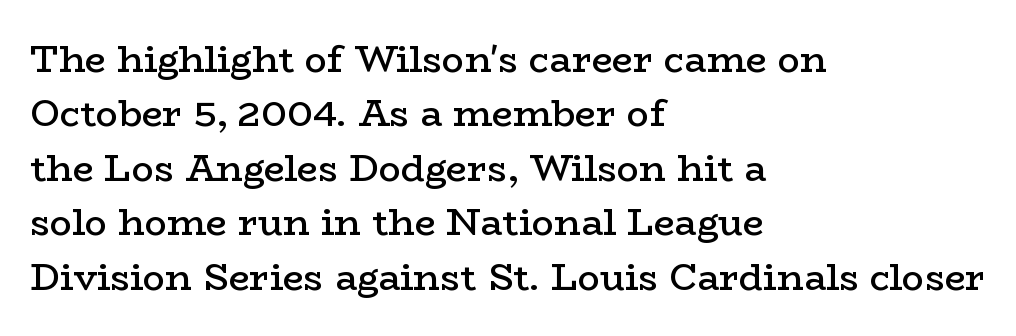
{"serif": "yes", "italic": "no", "bold": "semi", "weight": "semibold", "width": "wide", "stroke_contrast": "low", "x_height": "medium", "monospaced": "no", "underline": "no", "align": "left", "line_spacing": "normal", "line_spacing_ratio": 1.47, "letter_spacing": "normal", "letter_spacing_em": 0.0, "glyph_px": 37}
